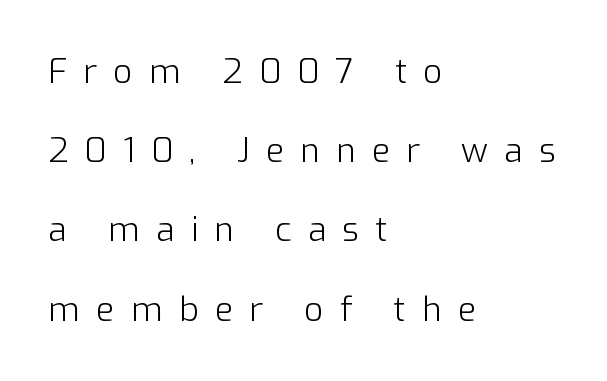
Q: Is the text bold? A: No.
Q: Is the text italic (slanted)? A: No, it is upright.
Q: Is the typeface a serif or a sans-serif typeface? A: Sans-serif.
Q: Is the text underlined? A: No.
Q: How is the paragraph aligned? A: Left-aligned.
Q: Is the spacing between letters normal or unusually wide? A: Unusually wide.
Q: Is the spacing between lines tight, normal or loose? A: Loose.
Q: Width (condensed, normal, or wide)? A: Normal.
Q: Stroke contrast? A: Low.
Q: x-height? A: Medium.
Q: Monospaced? A: No.
